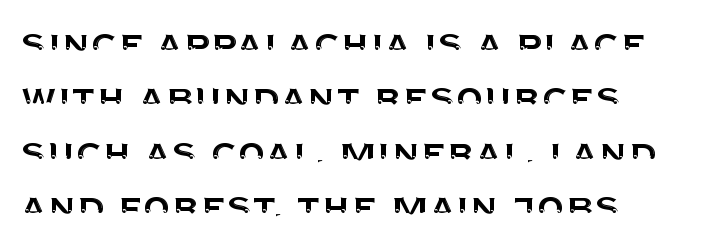
This is roman type, the default non-slanted kind. Descenders are the only things crossing below the line. I'd call this a sans setting — the letters go barefoot. Standard letterfit; no display-style spreading of the glyphs. Short and long lines alike share a common starting point at left. The letters advance in unequal steps, a hallmark of proportional type.
